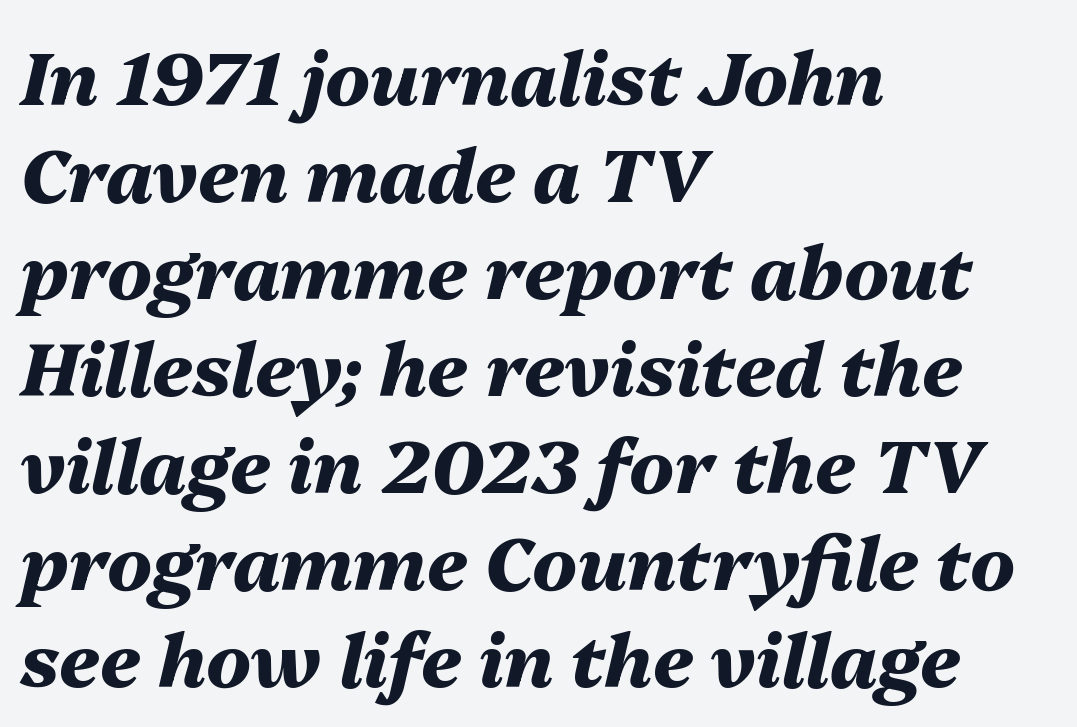
Its strokes are broad and dark, the hallmark of bold type. The typography opts for an oblique posture over an upright one. The passage is arranged the way most books set body copy — flush left. Do the characters align in a grid? No, the font is proportional.
